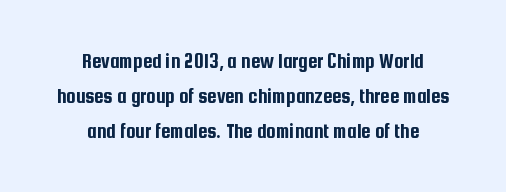
{"italic": "no", "underline": "no", "align": "center", "line_spacing": "normal", "line_spacing_ratio": 1.66, "letter_spacing": "normal", "letter_spacing_em": 0.0, "glyph_px": 21}
